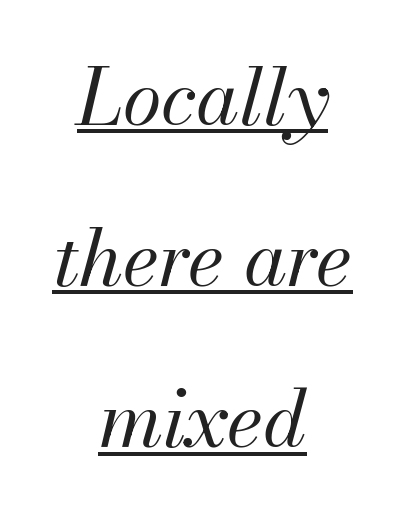
This block would shrink considerably if given ordinary leading; it's expanded now. Italic? Definitely — the glyphs are oblique. Stems here are at most as thick as an everyday book face. Spacing verdict: proportional, widths tailored to each character. Has an underline been added? It has.
